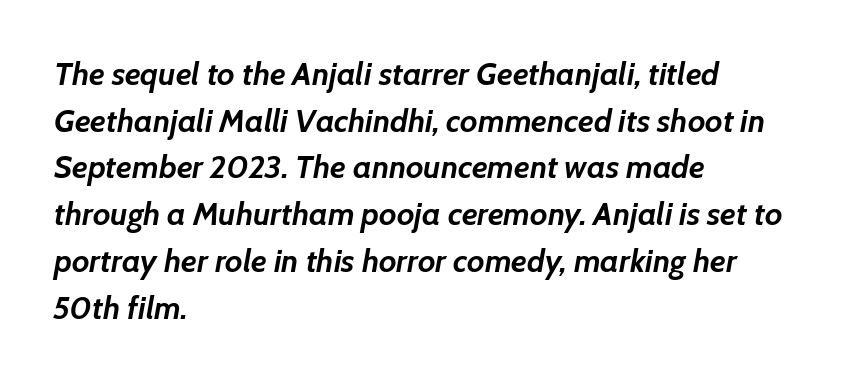
The image shows 32 px semibold type, italic (leaning right); set left-aligned, normal line spacing (1.46x), normal letter spacing, not underlined; low stroke contrast and a medium x-height.
